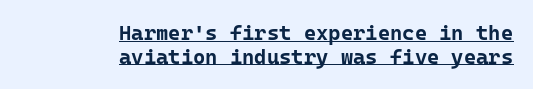
Caption: standard tracking, unaltered. The typesetting leans heavy: a genuine bold. This block would grow much taller if given ordinary leading; it's compressed now. Has an underline been added? It has.
